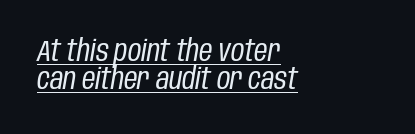
The image shows 29 px regular-weight, condensed type, italic (leaning right); set left-aligned, tight line spacing (0.98x), normal letter spacing, underlined; low stroke contrast and a large x-height.
